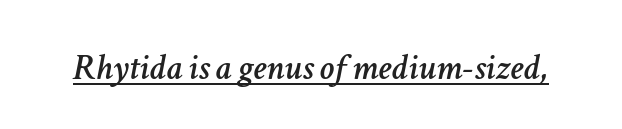
Compared with undecorated copy, this sample adds a rule below the words. Slant detected: the letters are inclined. Tracking here is standard; glyphs follow each other at the usual distance. This sample has the flowing, uneven cadence of proportional lettering.
